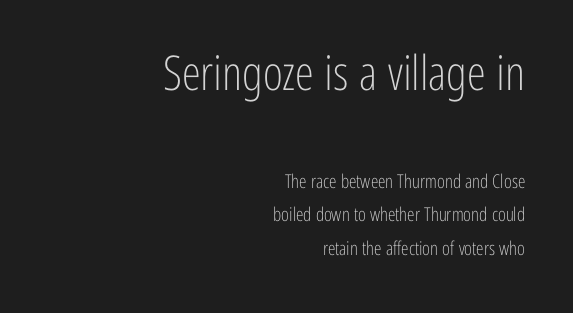
Of the two passages, the one on top uses the larger point size. The letters advance in unequal steps, a hallmark of proportional type. Do the letters lean? They stand straight. These lines stack with their right ends in a neat column. No chunkiness to these letters — they're not bold. Is this a sans? Yes — the strokes have no serifs.
